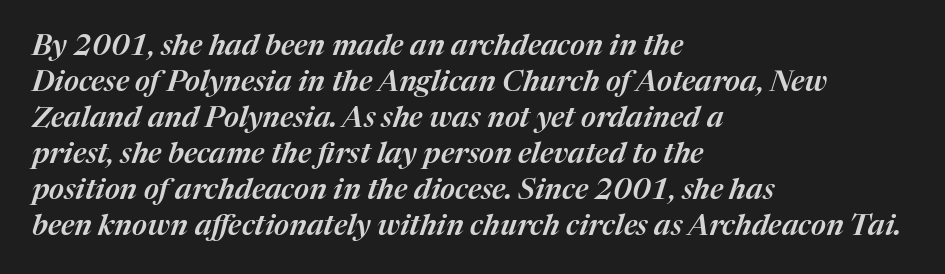
{"italic": "yes", "lean": "right", "slant_degrees": 17, "width": "normal", "stroke_contrast": "medium", "x_height": "medium", "monospaced": "no", "underline": "no", "align": "left", "line_spacing_ratio": 1.24, "letter_spacing": "normal", "letter_spacing_em": 0.0, "glyph_px": 29}
